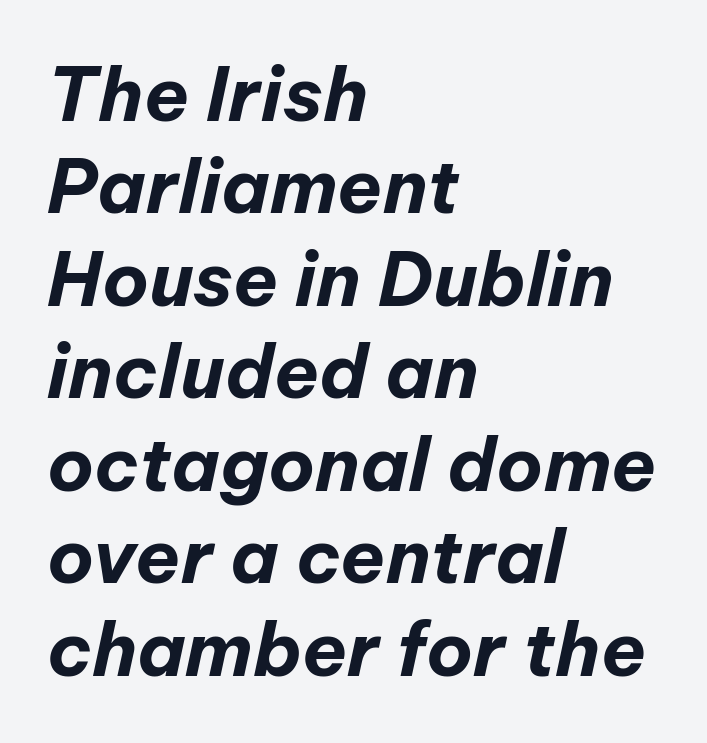
As a designer I'd log this as weight 700, bold. The passage shown has conventional tracking throughout. The rendering uses natural spacing where letterforms have individual widths. This block has exactly the height ordinary leading produces.
